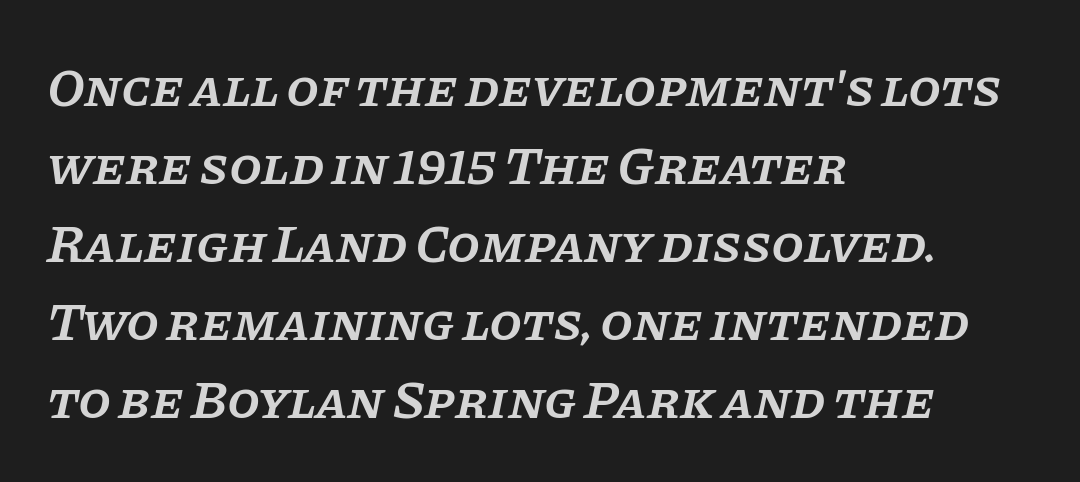
The image shows 53 px semibold serif type, italic (leaning right); set left-aligned, normal line spacing (1.47x), normal letter spacing, not underlined; low stroke contrast and a large x-height.
